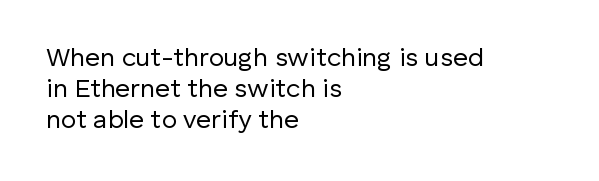
Compared with a typical body face, this is equally light or lighter still. Underline: absent. Casual observation: everything's shoved over to the left. The typography opts for an upright posture over an oblique one. The line texture is even and compact thanks to regular tracking.
